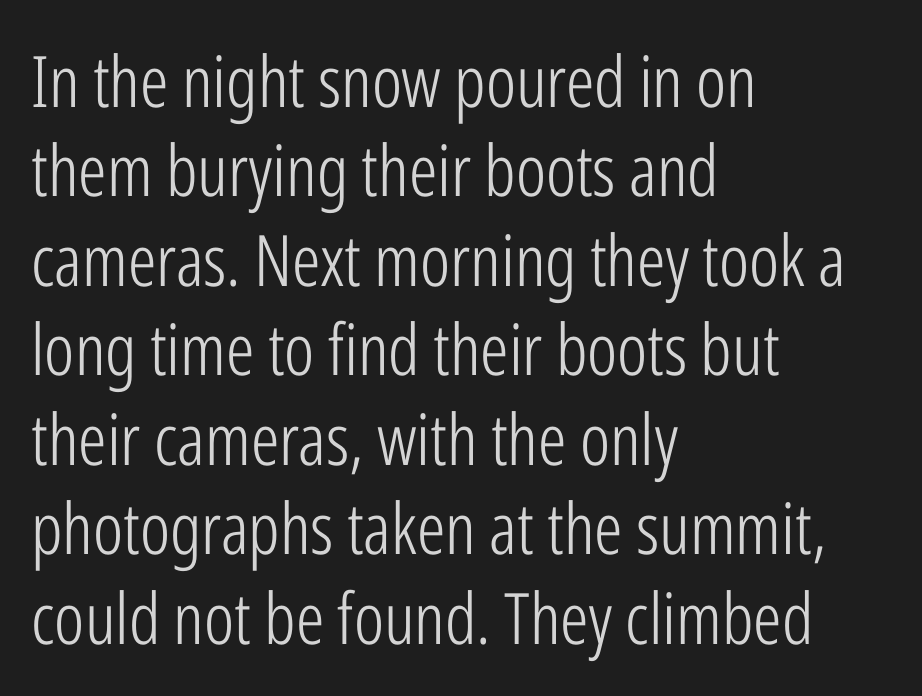
This sample has the flowing, uneven cadence of proportional lettering. Is the letter spacing exaggerated? No — it looks like the ordinary default. The font sits on the lighter half of the weight spectrum, regular included. The axis of the letterforms is exactly vertical.
